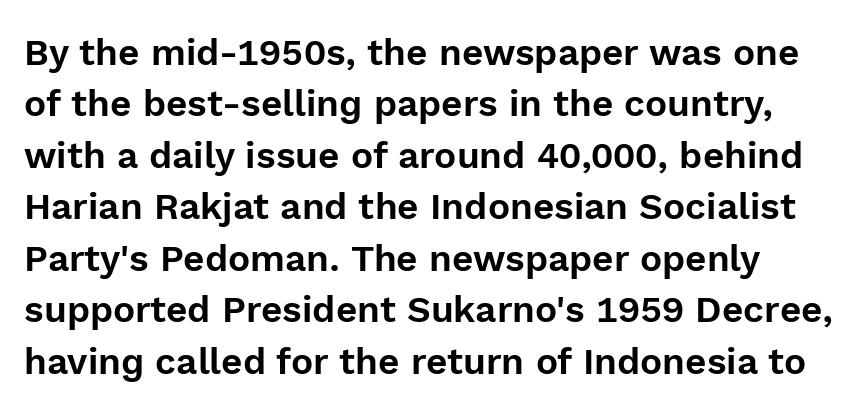
The image shows 37 px sans-serif type, upright; set normal line spacing (1.39x), normal letter spacing, not underlined; a medium x-height.
